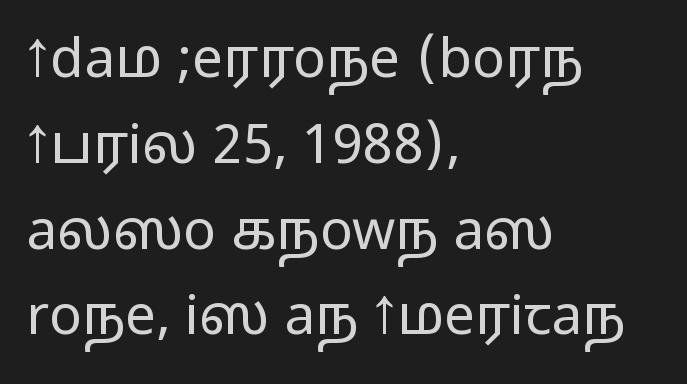
The image shows 55 px wide sans-serif type, upright; set left-aligned, normal line spacing (1.56x), normal letter spacing, not underlined; medium stroke contrast.
